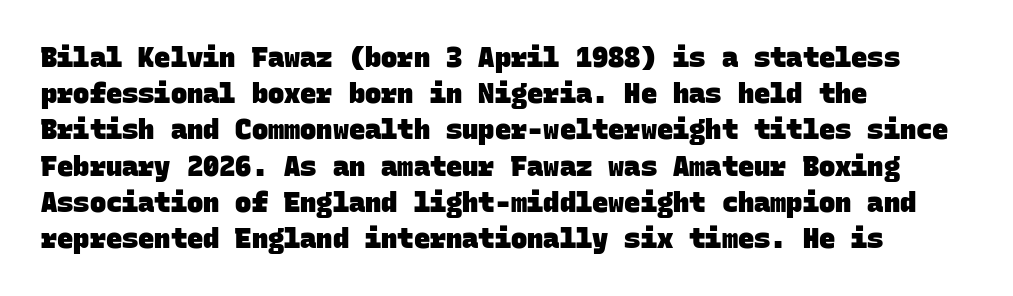
The image shows 27 px bold type; set left-aligned, normal line spacing (1.34x), normal letter spacing, not underlined.
